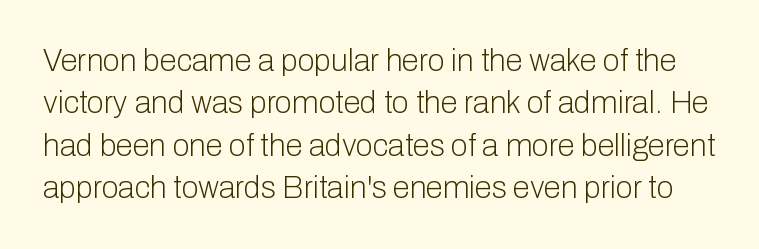
{"serif": "no", "italic": "no", "bold": "no", "weight": "light", "width": "normal", "stroke_contrast": "low", "x_height": "medium", "monospaced": "no", "underline": "no", "line_spacing": "normal", "line_spacing_ratio": 1.37, "letter_spacing": "normal", "letter_spacing_em": 0.0, "glyph_px": 31}
